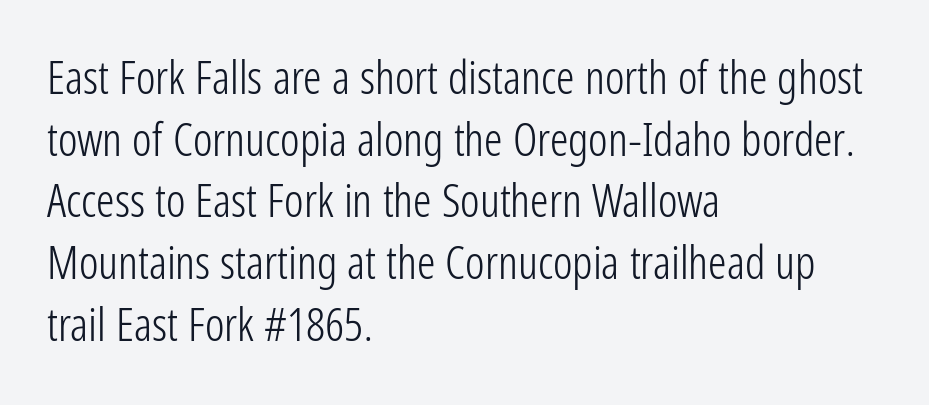
The image shows 46 px light, condensed sans-serif type, upright; set left-aligned, normal line spacing (1.34x), normal letter spacing, not underlined; low stroke contrast and a medium x-height.
